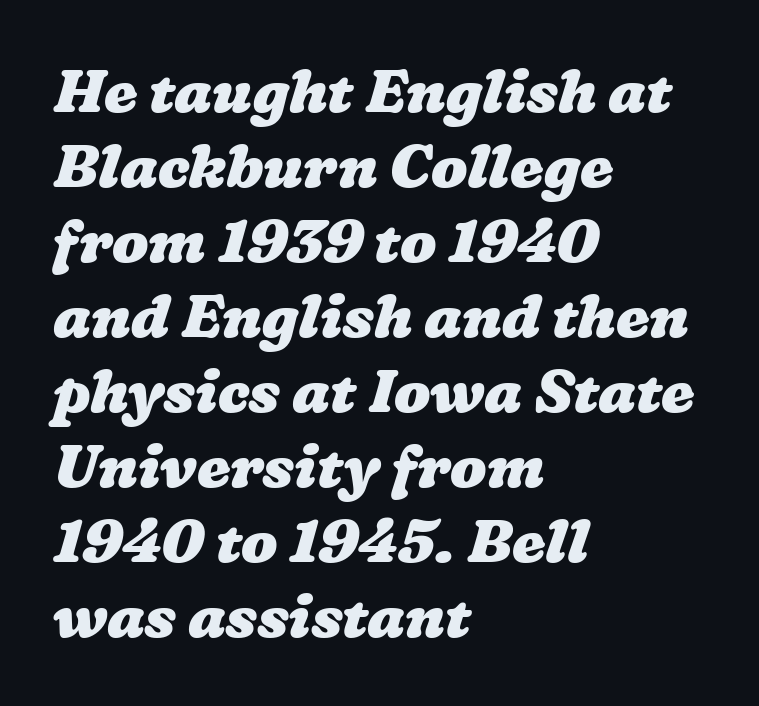
Q: Is the text bold? A: Yes.
Q: Is the text underlined? A: No.
Q: How is the paragraph aligned? A: Left-aligned.
Q: Is the spacing between letters normal or unusually wide? A: Normal.
Q: Is the spacing between lines tight, normal or loose? A: Normal.
Q: Width (condensed, normal, or wide)? A: Wide.
Q: Stroke contrast? A: Low.
Q: x-height? A: Medium.
Q: Monospaced? A: No.
